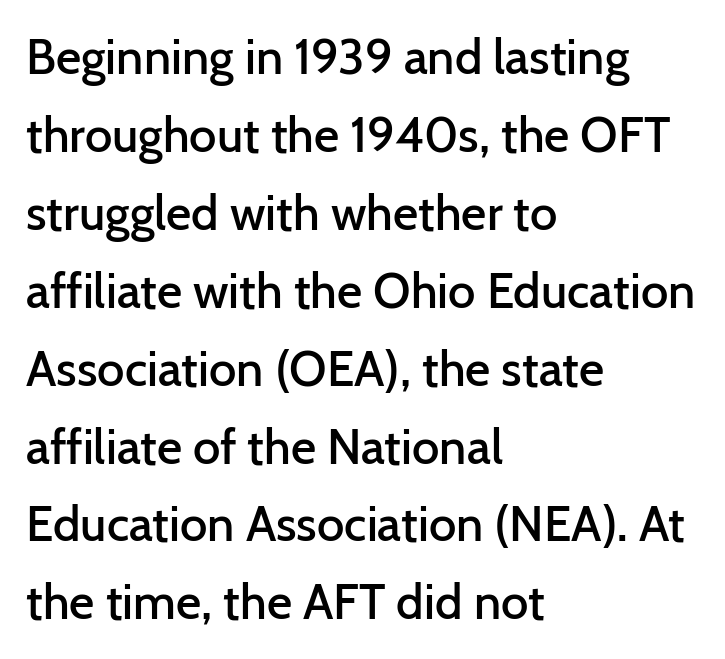
The image shows 49 px semibold sans-serif type, upright; set left-aligned, normal line spacing (1.59x), normal letter spacing, not underlined; low stroke contrast and a medium x-height.
